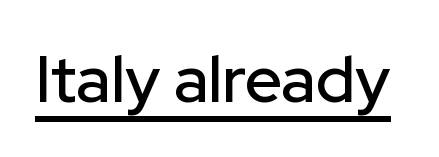
The image shows 65 px sans-serif type, upright; set normal letter spacing, underlined; low stroke contrast and a medium x-height.
